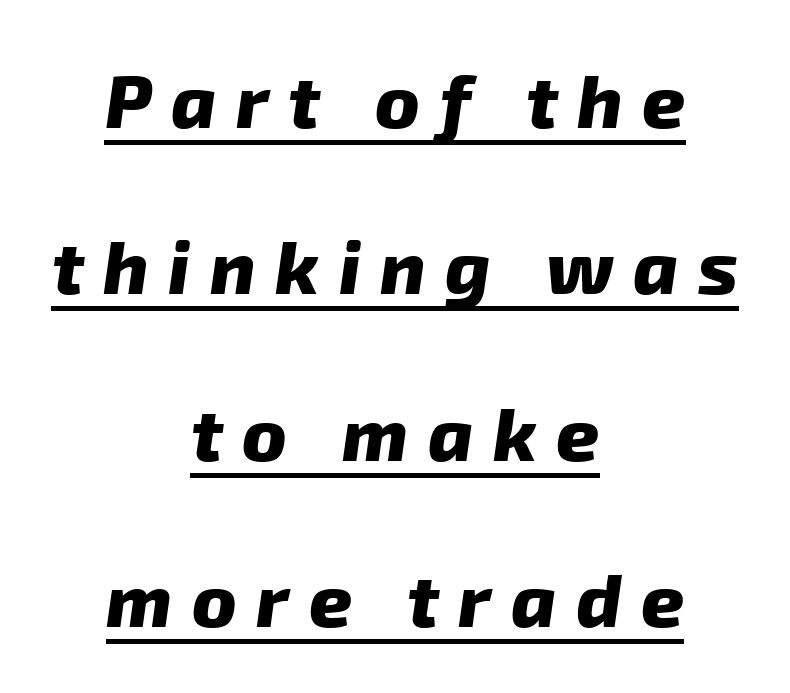
Q: Is the text bold? A: Yes.
Q: Is the typeface a serif or a sans-serif typeface? A: Sans-serif.
Q: Is the text underlined? A: Yes.
Q: How is the paragraph aligned? A: Centered.
Q: Is the spacing between letters normal or unusually wide? A: Unusually wide.
Q: Is the spacing between lines tight, normal or loose? A: Loose.
Q: Width (condensed, normal, or wide)? A: Normal.
Q: Stroke contrast? A: Low.
Q: x-height? A: Medium.
Q: Monospaced? A: No.
